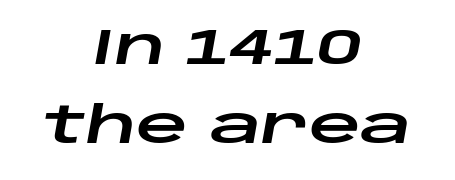
Q: Is the text italic (slanted)? A: Yes, it leans right by about 10 degrees.
Q: Is the text underlined? A: No.
Q: How is the paragraph aligned? A: Centered.
Q: Is the spacing between letters normal or unusually wide? A: Normal.
Q: Is the spacing between lines tight, normal or loose? A: Normal.
Q: Width (condensed, normal, or wide)? A: Wide.
Q: Stroke contrast? A: Low.
Q: x-height? A: Large.
Q: Monospaced? A: No.
